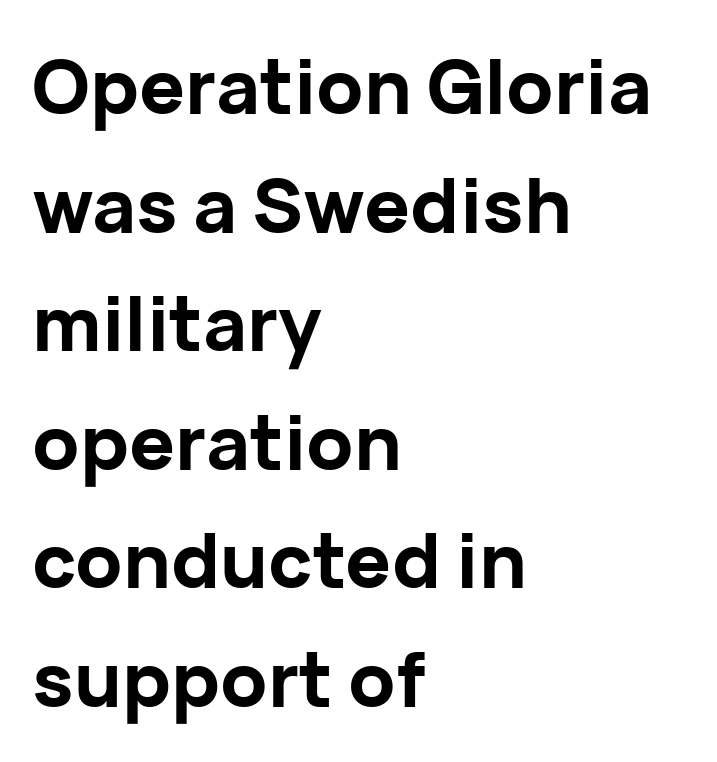
The image shows 76 px bold sans-serif type, upright; set left-aligned, normal line spacing (1.56x), normal letter spacing, not underlined; low stroke contrast and a medium x-height.
